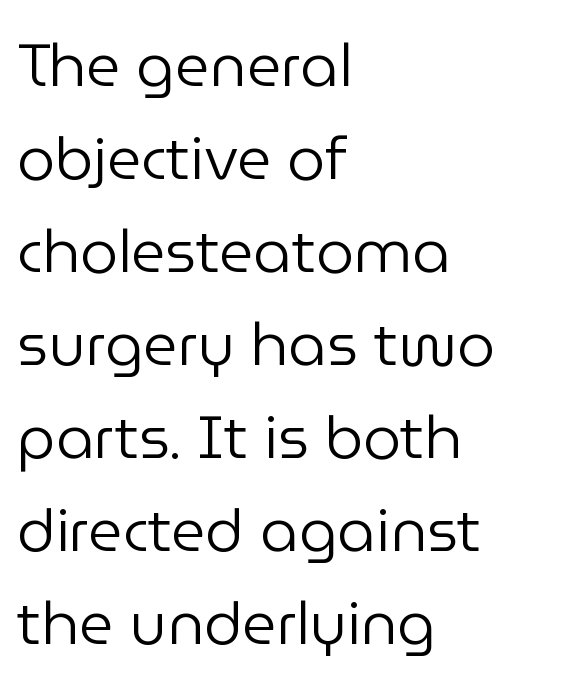
{"serif": "no", "italic": "no", "bold": "no", "weight": "regular", "width": "normal", "stroke_contrast": "low", "x_height": "medium", "monospaced": "no", "underline": "no", "align": "left", "line_spacing": "normal", "line_spacing_ratio": 1.55, "letter_spacing": "normal", "letter_spacing_em": 0.0, "glyph_px": 60}
